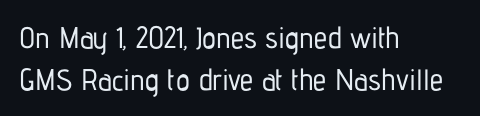
Proportional: the letters do not fall into vertical columns. A typesetter would mark this as roman, not italic. In terms of letterform style, serifs are entirely absent. You could call the tracking neutral — neither tight nor loose. The space directly below the letters is spotless. The passage is arranged the way most books set body copy — flush left.
